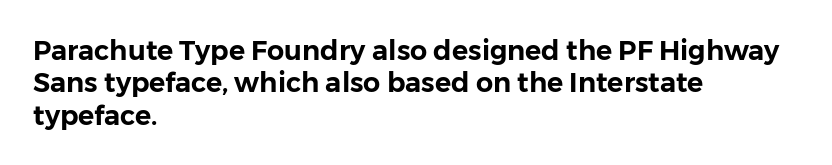
{"italic": "no", "underline": "no", "align": "left", "line_spacing_ratio": 1.2, "letter_spacing": "normal", "letter_spacing_em": 0.0, "glyph_px": 27}
